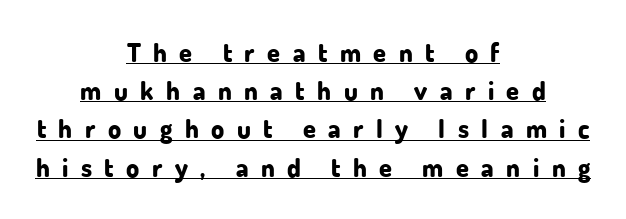
Every letter is thick-stroked: bold, no question. The horizontal fit of the characters is loose and conspicuously gappy. Each line of the rendering has a horizontal stroke beneath the glyphs. What's the leading like? Ordinary, nothing unusual.
